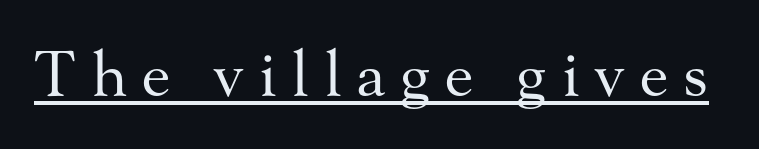
Q: Is the text bold? A: No.
Q: Is the text italic (slanted)? A: No, it is upright.
Q: Is the typeface a serif or a sans-serif typeface? A: Serif.
Q: Is the text underlined? A: Yes.
Q: Is the spacing between letters normal or unusually wide? A: Unusually wide.
Q: Width (condensed, normal, or wide)? A: Normal.
Q: Stroke contrast? A: Medium.
Q: x-height? A: Small.
Q: Monospaced? A: No.
